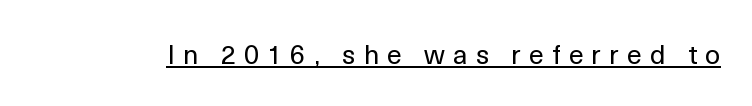
The image shows 27 px text type, upright; set unusually wide letter spacing (+0.3 em), underlined.
